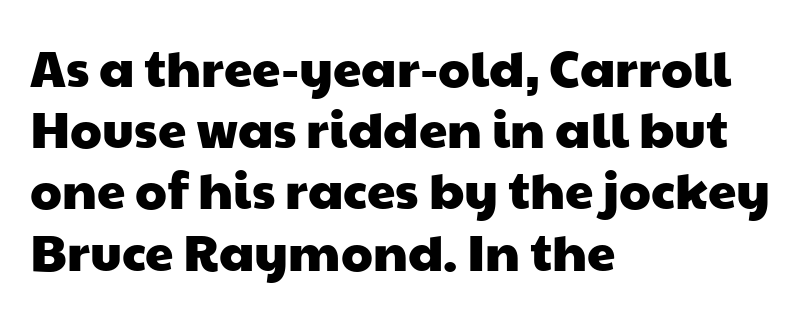
The image shows 51 px wide sans-serif type; set left-aligned, line spacing 1.2x, normal letter spacing, not underlined; low stroke contrast and a medium x-height.
